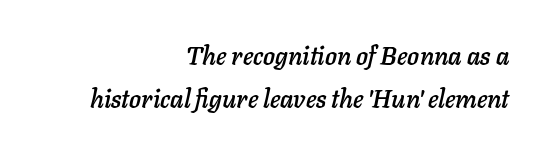
{"italic": "yes", "lean": "right", "slant_degrees": 11, "underline": "no", "align": "right", "line_spacing_ratio": 1.71, "letter_spacing": "normal", "letter_spacing_em": 0.0, "glyph_px": 25}
